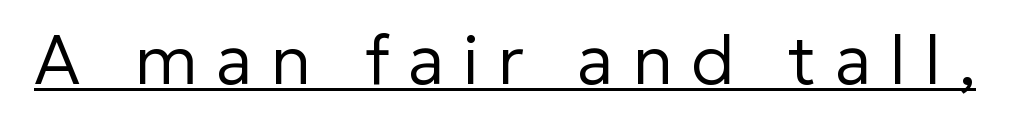
{"serif": "no", "italic": "no", "bold": "no", "weight": "regular", "width": "normal", "stroke_contrast": "low", "x_height": "medium", "monospaced": "no", "underline": "yes", "letter_spacing": "wide", "letter_spacing_em": 0.26, "glyph_px": 69}
